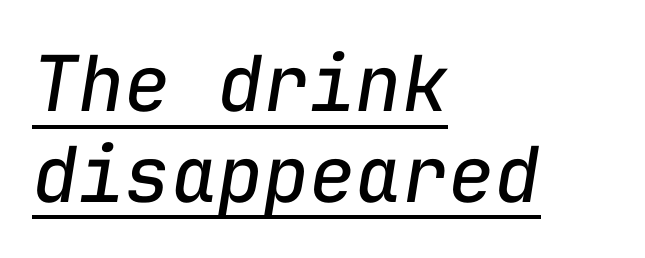
{"italic": "yes", "lean": "right", "slant_degrees": 9, "bold": "no", "weight": "regular", "width": "normal", "stroke_contrast": "low", "x_height": "medium", "monospaced": "yes", "underline": "yes", "align": "left", "line_spacing_ratio": 1.18, "letter_spacing": "normal", "letter_spacing_em": 0.0, "glyph_px": 77}
